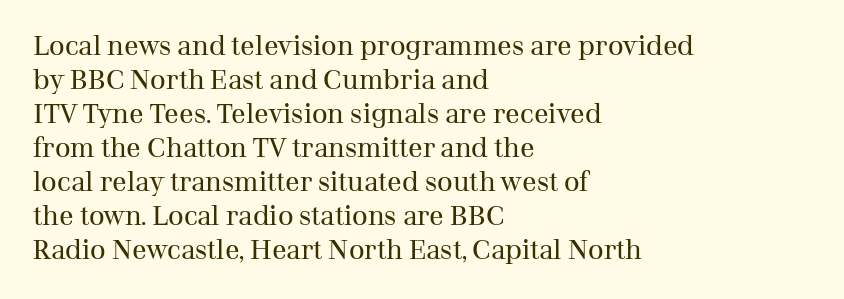
The image shows 27 px text type, upright; set left-aligned, normal line spacing (1.26x), normal letter spacing, not underlined.
